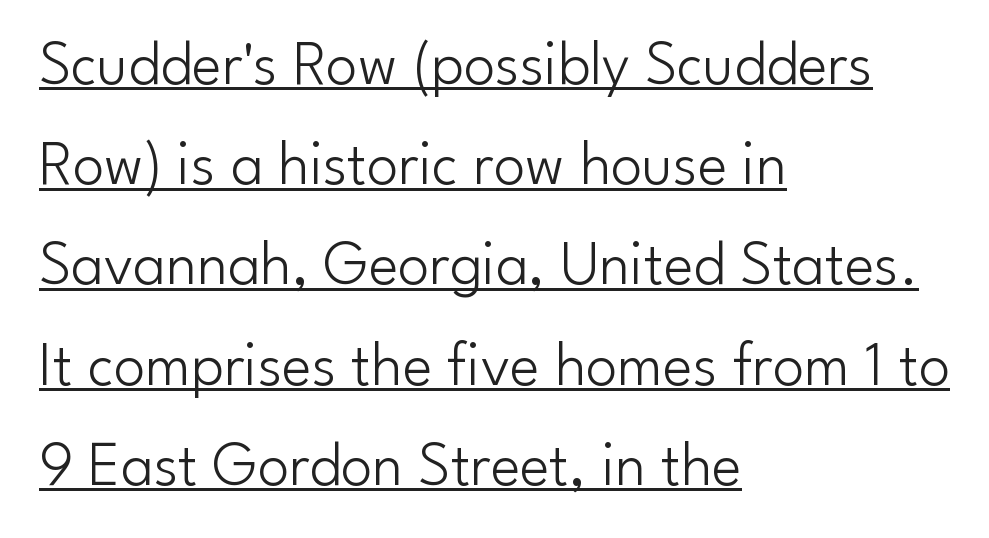
{"serif": "no", "italic": "no", "bold": "no", "weight": "light", "width": "normal", "stroke_contrast": "low", "x_height": "small", "monospaced": "no", "underline": "yes", "align": "left", "line_spacing": "normal", "line_spacing_ratio": 1.59, "letter_spacing": "normal", "letter_spacing_em": 0.0, "glyph_px": 63}
